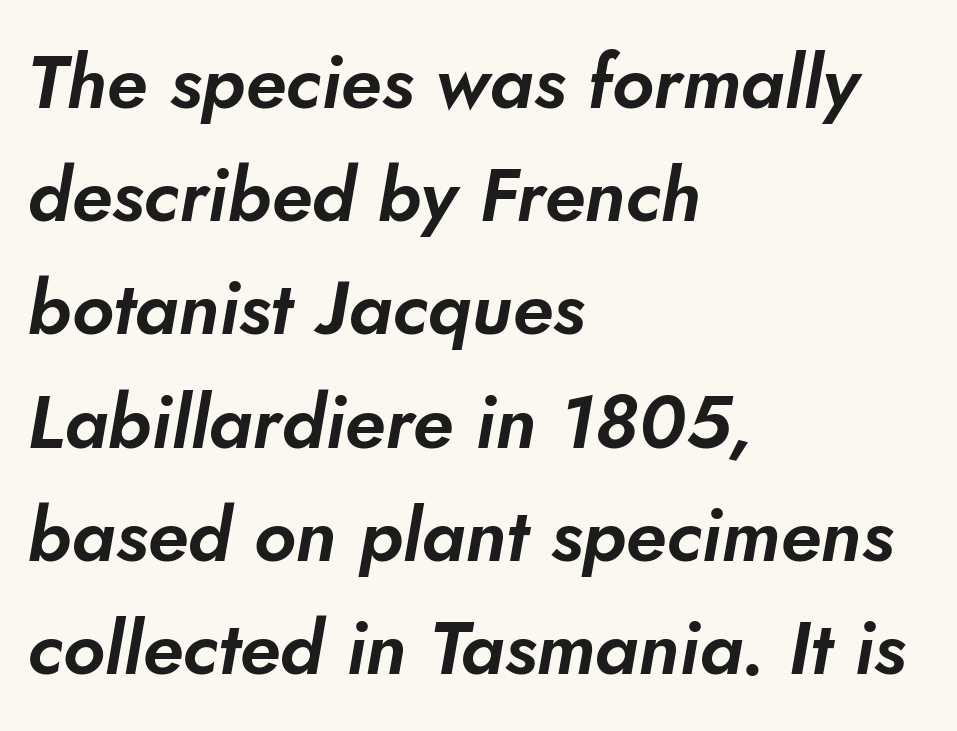
Q: Is the typeface a serif or a sans-serif typeface? A: Sans-serif.
Q: Is the text underlined? A: No.
Q: How is the paragraph aligned? A: Left-aligned.
Q: Is the spacing between letters normal or unusually wide? A: Normal.
Q: Is the spacing between lines tight, normal or loose? A: Normal.
Q: Width (condensed, normal, or wide)? A: Normal.
Q: Stroke contrast? A: Low.
Q: x-height? A: Small.
Q: Monospaced? A: No.
